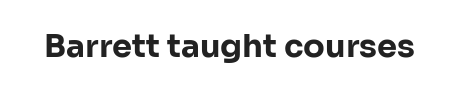
Q: Is the text bold? A: Yes.
Q: Is the text italic (slanted)? A: No, it is upright.
Q: Is the typeface a serif or a sans-serif typeface? A: Sans-serif.
Q: Is the text underlined? A: No.
Q: Is the spacing between letters normal or unusually wide? A: Normal.
Q: Width (condensed, normal, or wide)? A: Normal.
Q: Stroke contrast? A: Low.
Q: x-height? A: Medium.
Q: Monospaced? A: No.
